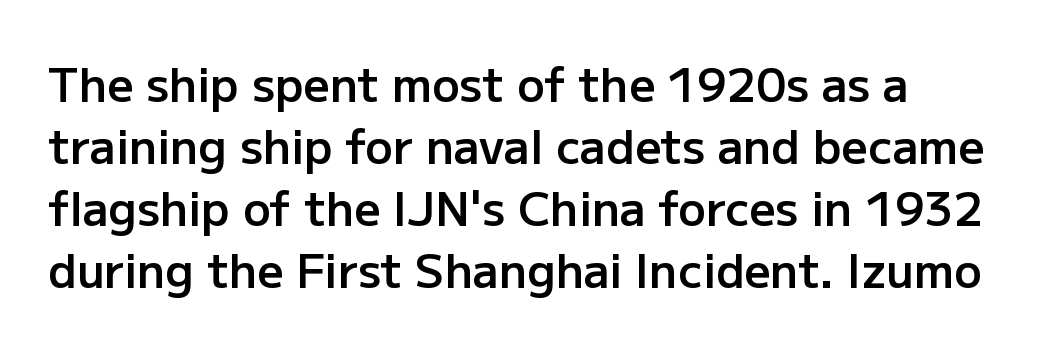
The image shows 46 px semibold sans-serif type, upright; set normal line spacing (1.35x), normal letter spacing, not underlined; low stroke contrast and a medium x-height.
